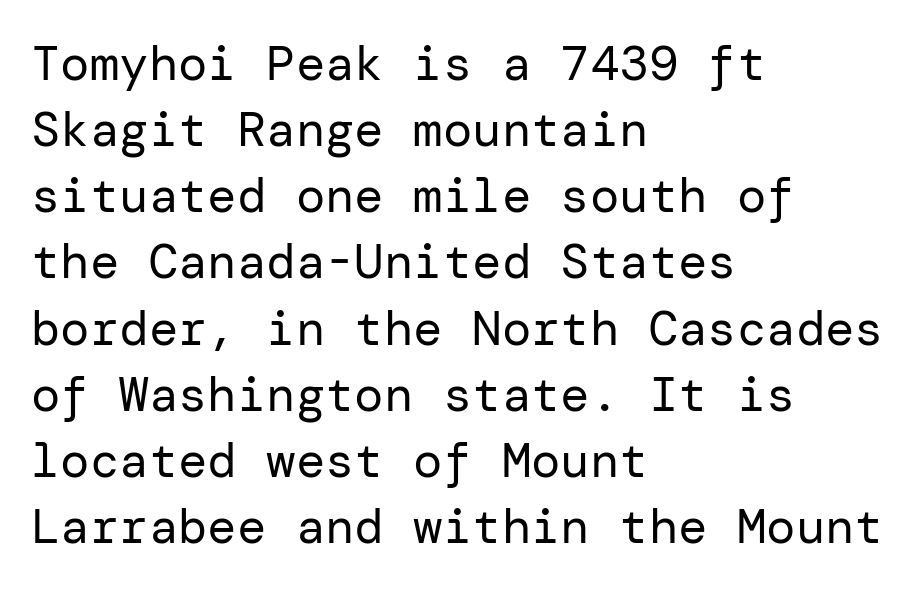
The font family rendered here belongs to the sans-serif group. The glyphs are unaccompanied by any horizontal stroke below them. Weight class: somewhere from thin through regular. Evenly set lines give the paragraph a standard silhouette. Unlike italic type, these characters show no tilt at all. Inter-character spacing is left at the font's built-in metrics.
